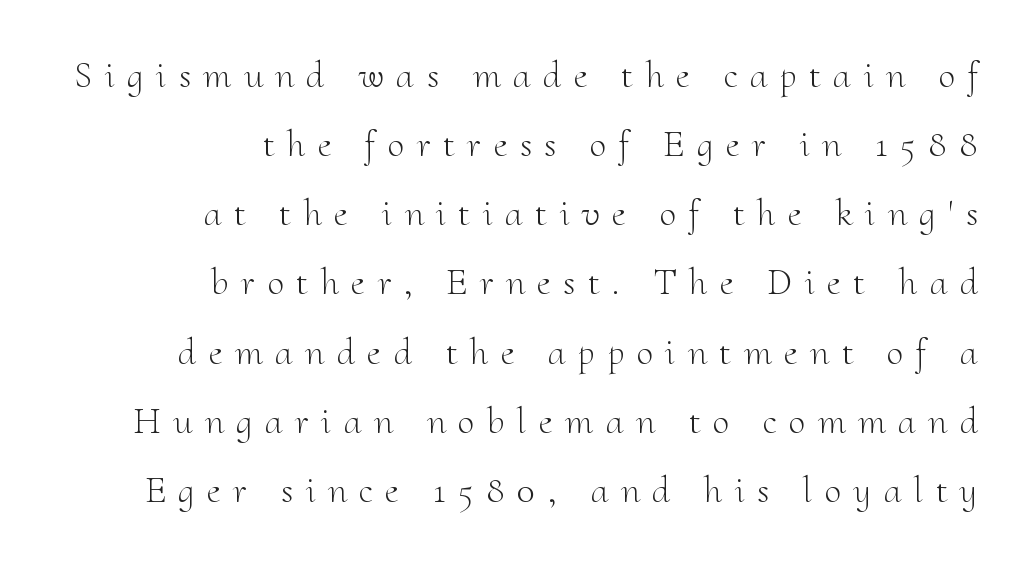
{"serif": "yes", "italic": "no", "bold": "no", "weight": "light", "width": "normal", "stroke_contrast": "medium", "x_height": "small", "monospaced": "no", "underline": "no", "align": "right", "line_spacing_ratio": 1.82, "letter_spacing": "wide", "letter_spacing_em": 0.33, "glyph_px": 38}
